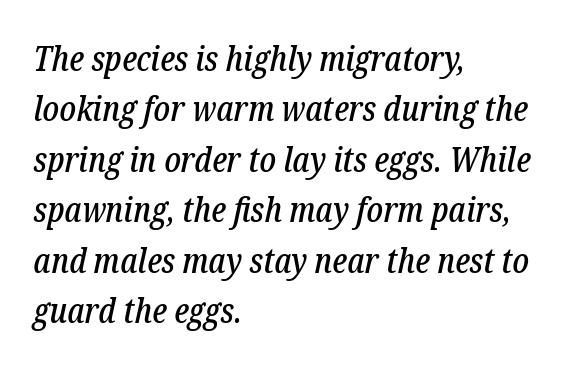
The image shows 35 px condensed serif type, italic (leaning right); set left-aligned, normal line spacing (1.44x), normal letter spacing, not underlined; low stroke contrast and a medium x-height.
